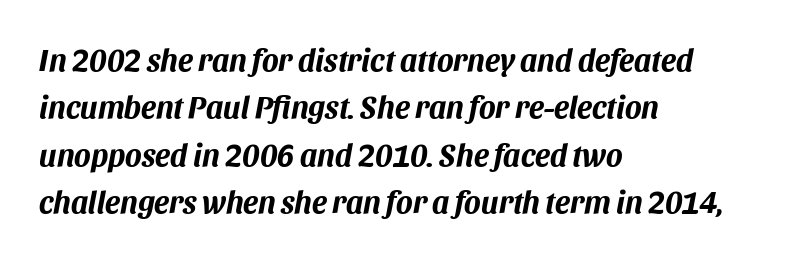
The baseline area is clear. The paragraph shown leans on its left margin. You'd pick this weight for a headline — it's a proper bold. Quick note: italic. The vertical gap from one line to the next is medium. You could not count columns in this text — the font is proportionally spaced.
